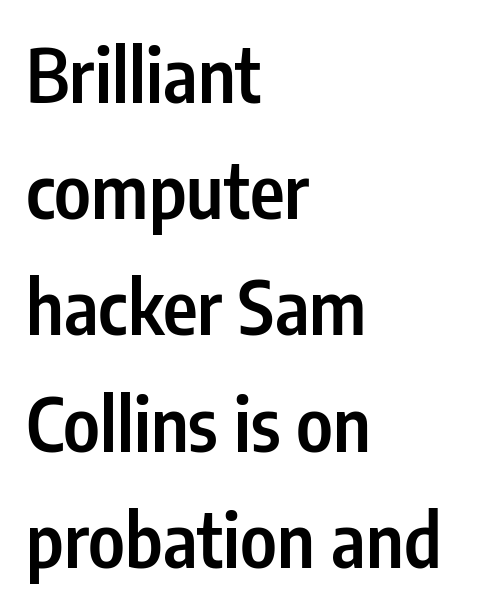
Q: Is the text bold? A: Semi-bold.
Q: Is the text italic (slanted)? A: No, it is upright.
Q: Is the typeface a serif or a sans-serif typeface? A: Sans-serif.
Q: Is the text underlined? A: No.
Q: How is the paragraph aligned? A: Left-aligned.
Q: Is the spacing between letters normal or unusually wide? A: Normal.
Q: Is the spacing between lines tight, normal or loose? A: Normal.
Q: Width (condensed, normal, or wide)? A: Condensed.
Q: Stroke contrast? A: Low.
Q: x-height? A: Medium.
Q: Monospaced? A: No.
